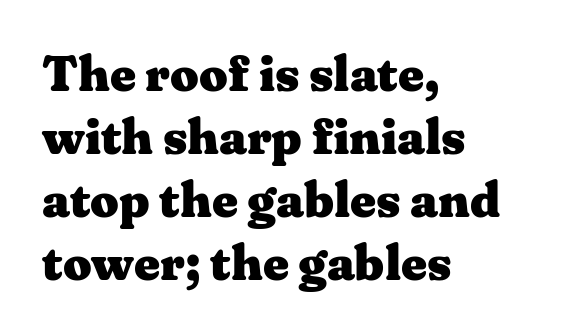
Quick note: not italic, upright. Looks like regular typesetting: each glyph gets only the width it needs. Little horizontal feet cap the strokes, marking this as serif type. The typesetter chose a ragged-right arrangement here. Caption: standard tracking, unaltered.
